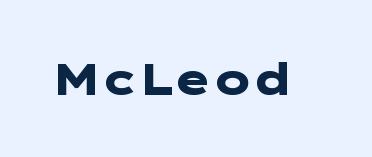
The image shows 44 px heavy, wide sans-serif type, upright; set normal letter spacing, not underlined; low stroke contrast and a medium x-height.
